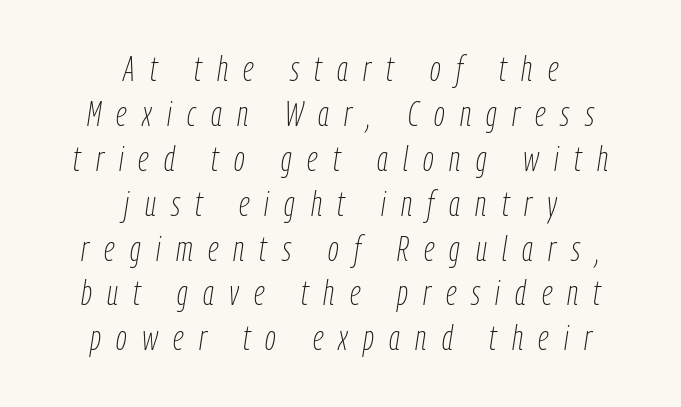
The text carries the slant typical of an italic or oblique font. The rendering uses a moderate line-height, typical for paragraphs. Looks like regular typesetting: each glyph gets only the width it needs. Loose tracking; the words dissolve into strings of separated letters.
